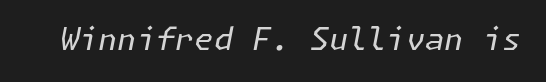
Q: Is the text bold? A: No.
Q: Is the text italic (slanted)? A: Yes, it leans right by about 11 degrees.
Q: Is the text underlined? A: No.
Q: Is the spacing between letters normal or unusually wide? A: Normal.
Q: Width (condensed, normal, or wide)? A: Normal.
Q: Stroke contrast? A: Low.
Q: x-height? A: Medium.
